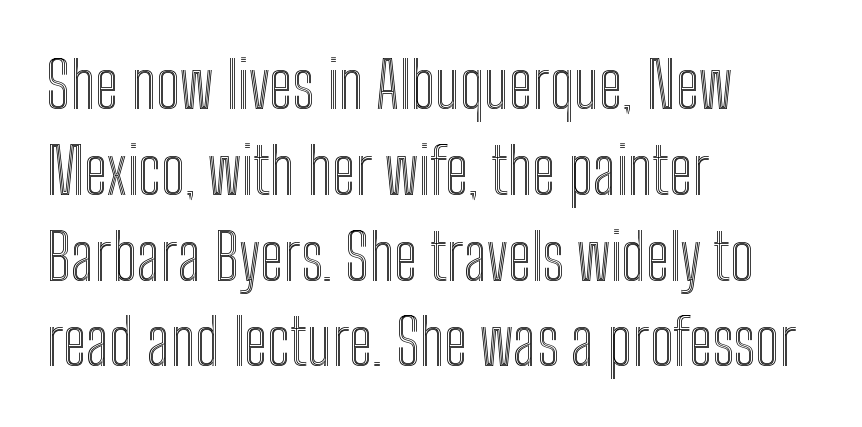
{"italic": "no", "width": "condensed", "x_height": "medium", "monospaced": "no", "underline": "no", "align": "left", "line_spacing": "normal", "line_spacing_ratio": 1.34, "letter_spacing": "normal", "letter_spacing_em": 0.0, "glyph_px": 64}
